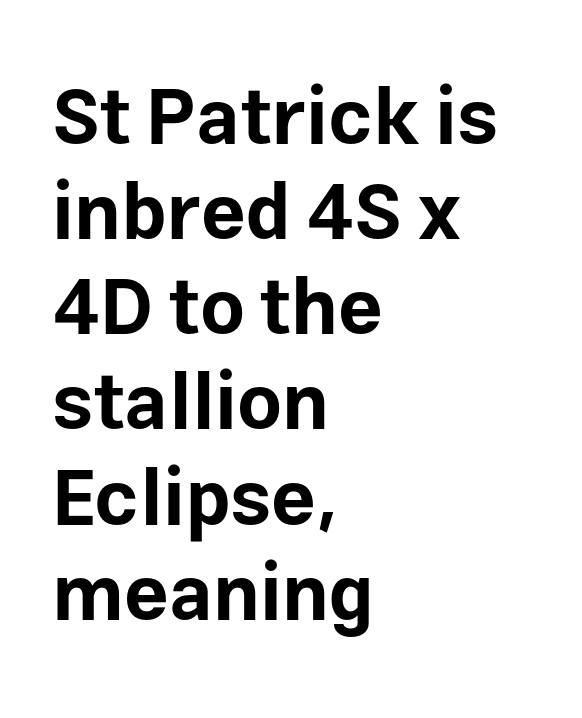
The image shows 78 px bold sans-serif type, upright; set left-aligned, line spacing 1.22x, normal letter spacing, not underlined; low stroke contrast and a medium x-height.
